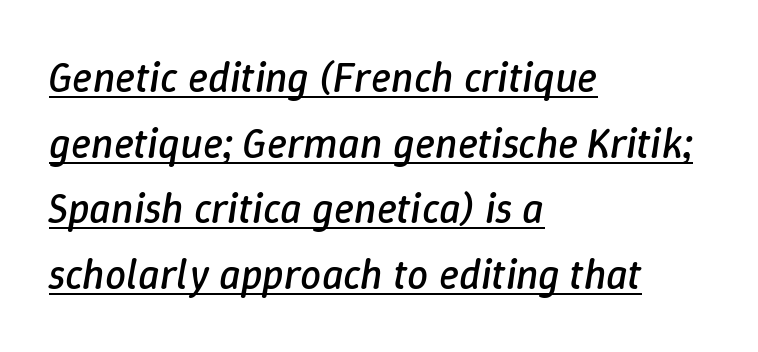
The image shows 42 px regular-weight type, italic (leaning right); set left-aligned, normal line spacing (1.56x), normal letter spacing, underlined; low stroke contrast and a medium x-height.
